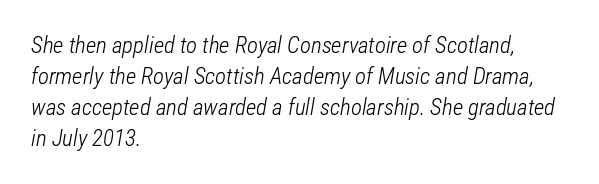
Q: Is the text bold? A: No.
Q: Is the text italic (slanted)? A: Yes, it leans right by about 12 degrees.
Q: Is the text underlined? A: No.
Q: How is the paragraph aligned? A: Left-aligned.
Q: Is the spacing between letters normal or unusually wide? A: Normal.
Q: Is the spacing between lines tight, normal or loose? A: Normal.
